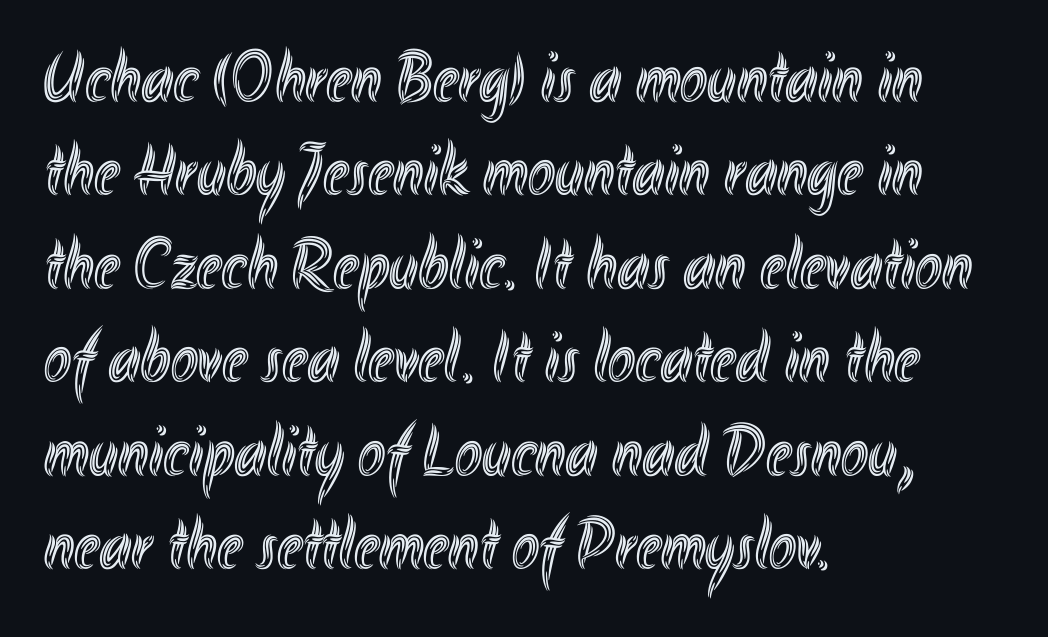
{"width": "condensed", "x_height": "small", "monospaced": "no", "underline": "no", "align": "left", "line_spacing": "normal", "line_spacing_ratio": 1.28, "letter_spacing": "normal", "letter_spacing_em": 0.0, "glyph_px": 73}
